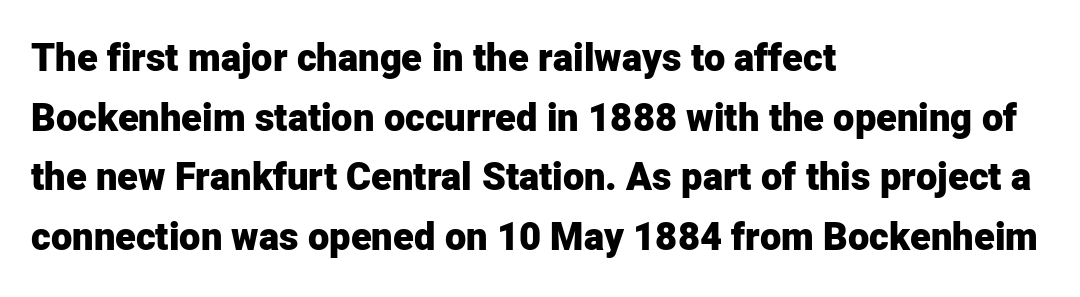
{"serif": "no", "italic": "no", "bold": "yes", "weight": "heavy", "width": "normal", "stroke_contrast": "low", "x_height": "medium", "monospaced": "no", "underline": "no", "align": "left", "line_spacing": "normal", "line_spacing_ratio": 1.57, "letter_spacing": "normal", "letter_spacing_em": 0.0, "glyph_px": 38}
